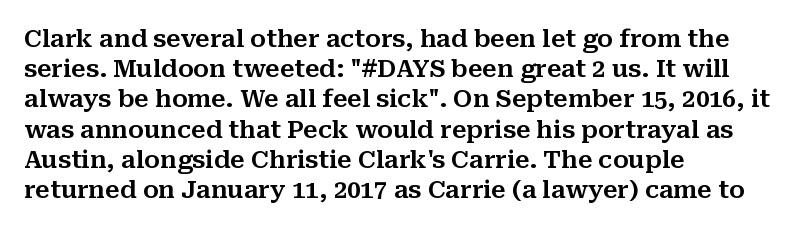
Leading: standard. Ascenders rise straight up at ninety degrees. The text block is weighted toward the left margin, trailing off unevenly rightward. Default kerning and tracking; the words read as compact shapes. Underlining? Definitely not there.
